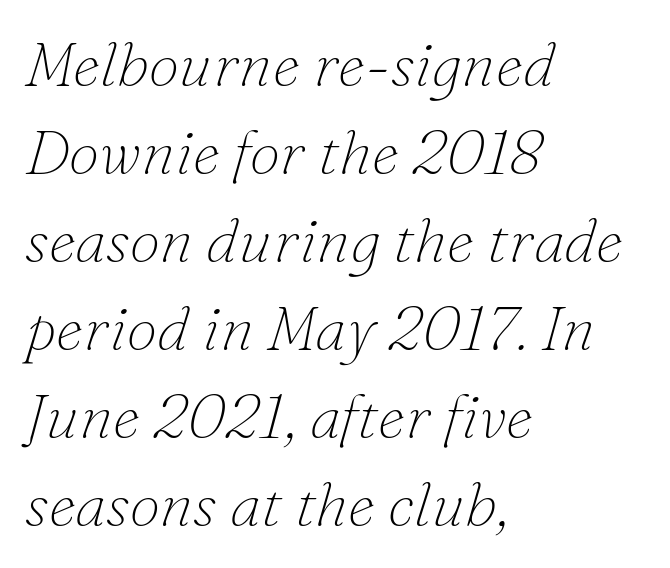
A typesetter would call this leading conventional body-copy spacing. Proportional: the letters do not fall into vertical columns. The type is set solid horizontally, with unmodified tracking. Nobody drew a line under any word here. The face used here is seriffed, in the tradition of book romans.
